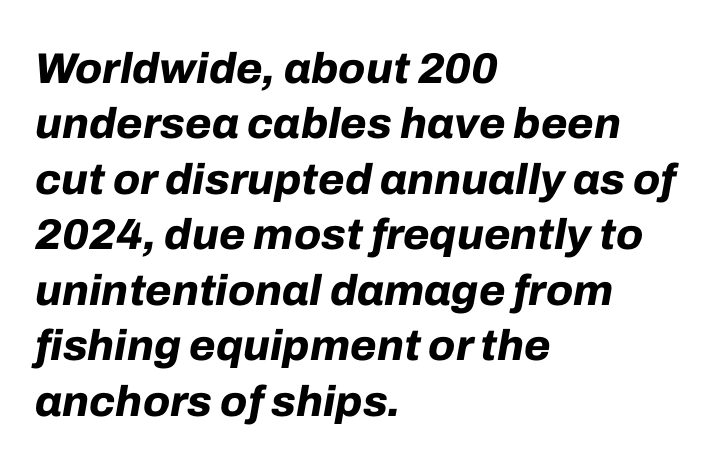
The words here are not underlined. The strokes are fattened all the way to bold. Inter-character spacing is left at the font's built-in metrics. How would I describe the line gaps? Plain and ordinary. Character widths vary here, with narrow letters taking less room than wide ones. The rendering anchors every line to the left-hand side.
